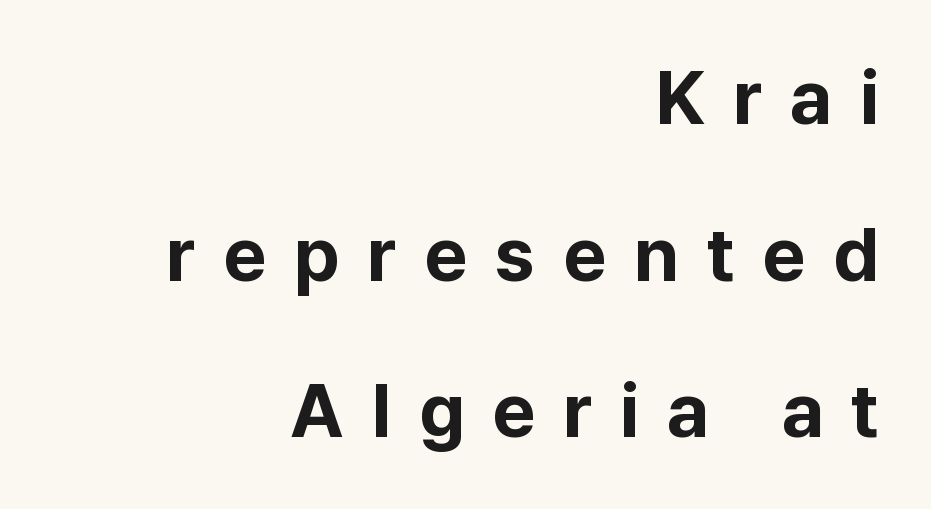
This sample has the flowing, uneven cadence of proportional lettering. Is there much room between lines? Yes — plenty of vertical air separates them. Leftover space on each line is placed entirely before the opening word. Each word looks stretched out because of the extra space between its letters. Notice how the stems are strictly vertical — no italics here.
